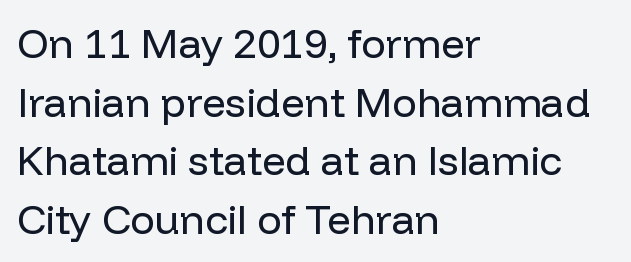
Q: Is the text bold? A: No.
Q: Is the text italic (slanted)? A: No, it is upright.
Q: Is the typeface a serif or a sans-serif typeface? A: Sans-serif.
Q: Is the text underlined? A: No.
Q: How is the paragraph aligned? A: Left-aligned.
Q: Is the spacing between letters normal or unusually wide? A: Normal.
Q: Is the spacing between lines tight, normal or loose? A: Normal.
Q: Width (condensed, normal, or wide)? A: Normal.
Q: Stroke contrast? A: Low.
Q: x-height? A: Medium.
Q: Monospaced? A: No.
